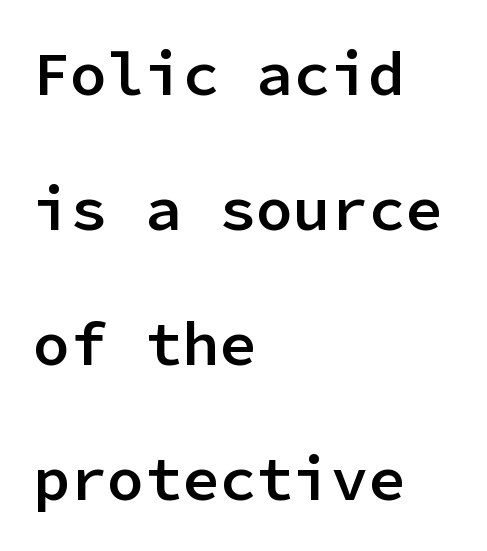
{"serif": "no", "italic": "no", "bold": "semi", "weight": "semibold", "width": "normal", "stroke_contrast": "low", "x_height": "medium", "monospaced": "yes", "underline": "no", "align": "left", "line_spacing": "loose", "line_spacing_ratio": 2.18, "letter_spacing": "normal", "letter_spacing_em": 0.0, "glyph_px": 62}
